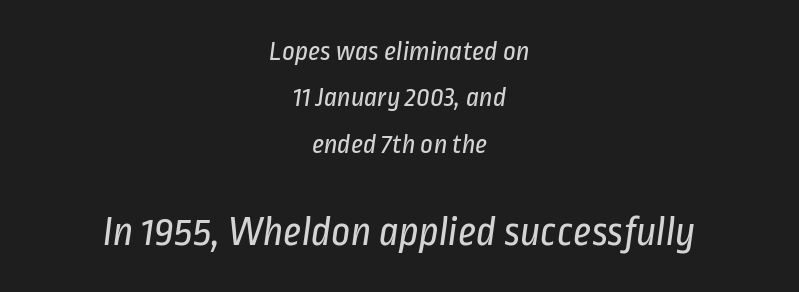
Q: Is the text bold? A: No.
Q: Is the typeface a serif or a sans-serif typeface? A: Sans-serif.
Q: Is the text underlined? A: No.
Q: How is the paragraph aligned? A: Centered.
Q: Is the spacing between letters normal or unusually wide? A: Normal.
Q: Is the spacing between lines tight, normal or loose? A: Normal.
Q: Which block of text is set in a larger size, the first (top) or the second (bottom)? A: The second (bottom) one.
Q: Width (condensed, normal, or wide)? A: Condensed.
Q: Stroke contrast? A: Low.
Q: x-height? A: Medium.
Q: Monospaced? A: No.
